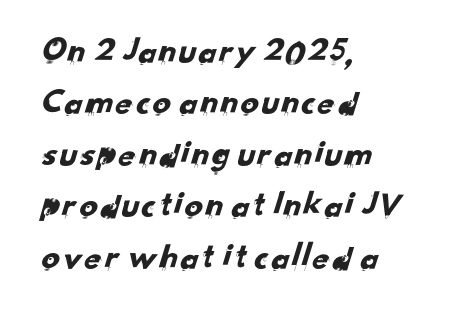
Q: Is the typeface a serif or a sans-serif typeface? A: Sans-serif.
Q: Is the text underlined? A: No.
Q: How is the paragraph aligned? A: Left-aligned.
Q: Is the spacing between letters normal or unusually wide? A: Normal.
Q: Is the spacing between lines tight, normal or loose? A: Normal.
Q: Width (condensed, normal, or wide)? A: Normal.
Q: Stroke contrast? A: Low.
Q: x-height? A: Small.
Q: Monospaced? A: No.
